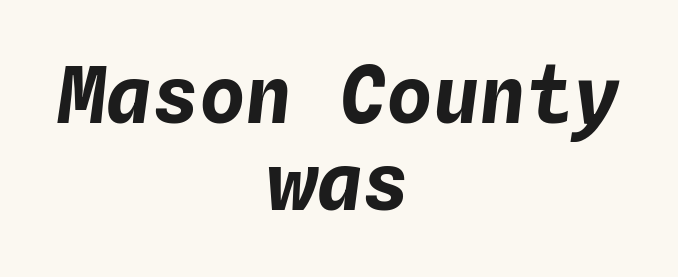
An italicized treatment has been applied to the whole sample. Emphasis by weight is at full strength: bold. Decoration check: the copy has no underline. Reading down the block, each line starts at a different indent, mirrored at its end. This sample trades vertical openness for compactness between lines. Spacing verdict: monospaced, one width for all characters.
